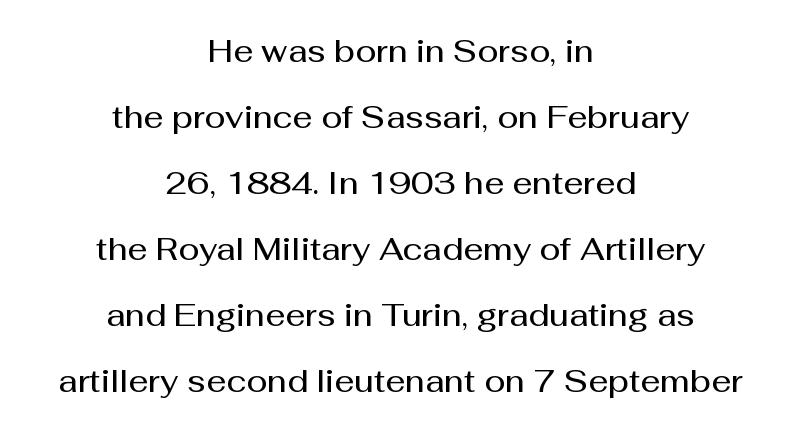
Widely set lines give the paragraph a tall, airy silhouette. Glyph-to-glyph distance matches everyday printed text. Each row of text sits above clean, open space. Nothing sits at the stroke ends, so this counts as sans-serif. How heavy is the stroke? Medium-heavy — a semibold, shy of bold.
